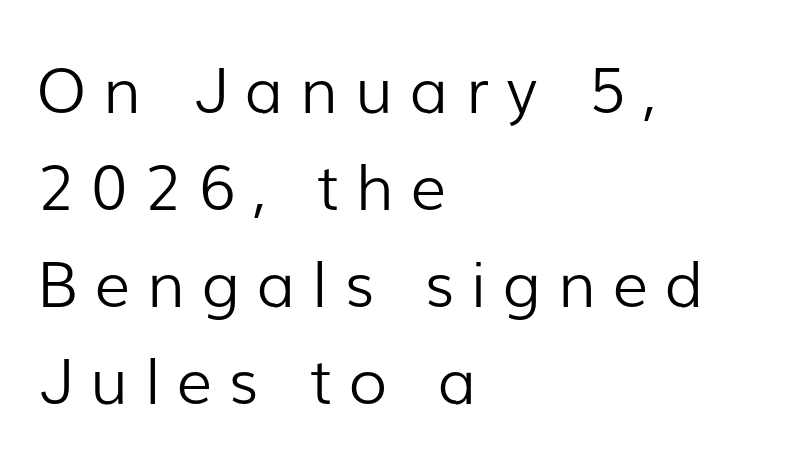
You could not count columns in this text — the font is proportionally spaced. Where is the straight margin? On the left. The letterforms stand isolated, each surrounded by extra space. Rows of type keep a routine distance in the vertical direction. Posture: straight, roman, zero tilt. A quiet, ordinary-to-light weight characterises the typeface.
